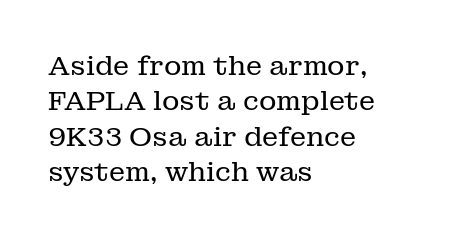
The image shows 27 px text type, upright; set left-aligned, normal line spacing (1.31x), normal letter spacing, not underlined.
